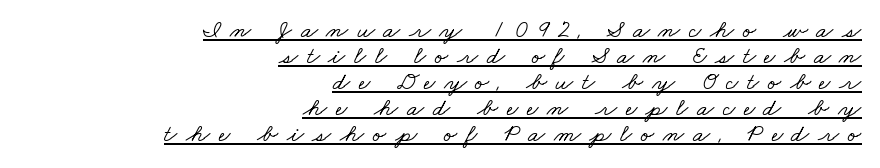
Q: Is the text underlined? A: Yes.
Q: How is the paragraph aligned? A: Right-aligned.
Q: Is the spacing between letters normal or unusually wide? A: Unusually wide.
Q: Is the spacing between lines tight, normal or loose? A: Tight.
